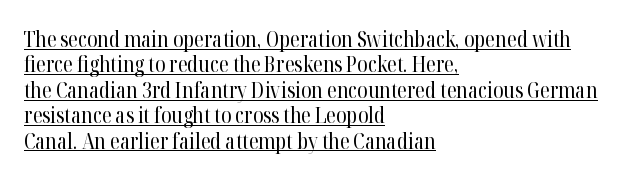
This is the regular roman posture of the typeface. Weight: in the light-to-regular range. Where is the straight margin? On the left. This is underlined copy, the kind a proofreader might mark for attention. The letters sit at their default tracking, neither squeezed nor spread.
